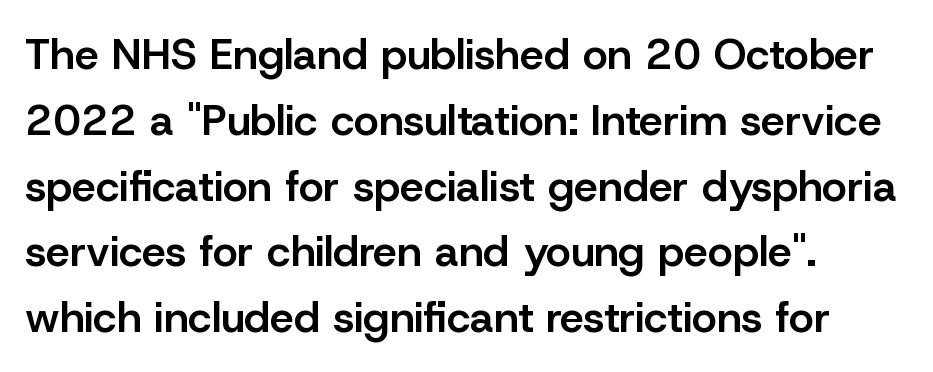
To sum up the face: it is a sans, with no serifs. A somewhat darkened texture: the type is semibold rather than bold. Teacher's note: observe the even left margin — that is flush-left alignment. This block has exactly the height ordinary leading produces.
